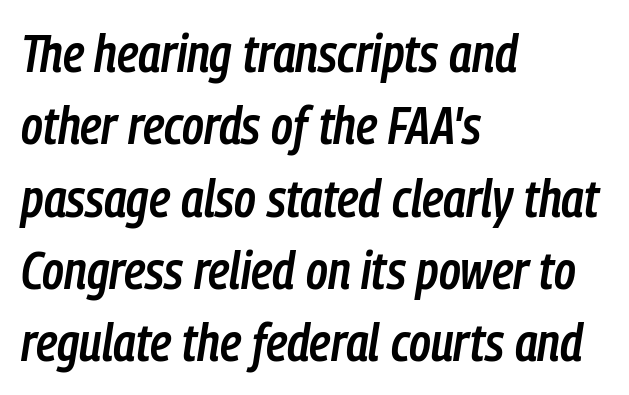
Reading down the block, your eye returns to a fixed left position each line. Italic: yes, the glyphs are oblique. Here the glyphs are tracked normally, forming tight word shapes. The strip under each line holds only bare page. Slightly chunky letters — semibold, I'd say, not full bold.
